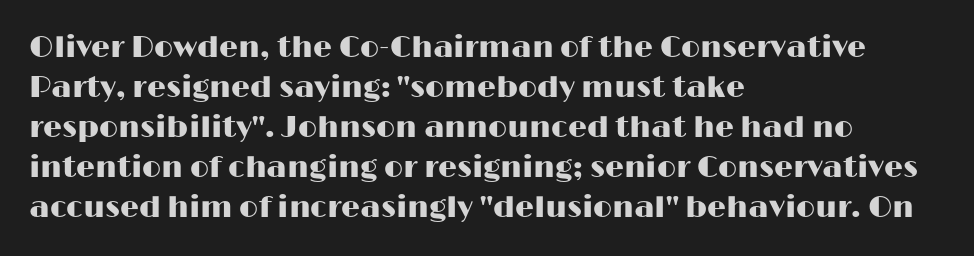
Q: Is the text italic (slanted)? A: No, it is upright.
Q: Is the typeface a serif or a sans-serif typeface? A: Sans-serif.
Q: Is the text underlined? A: No.
Q: How is the paragraph aligned? A: Left-aligned.
Q: Is the spacing between letters normal or unusually wide? A: Normal.
Q: Is the spacing between lines tight, normal or loose? A: Normal.
Q: Width (condensed, normal, or wide)? A: Wide.
Q: Stroke contrast? A: High.
Q: x-height? A: Medium.
Q: Monospaced? A: No.
